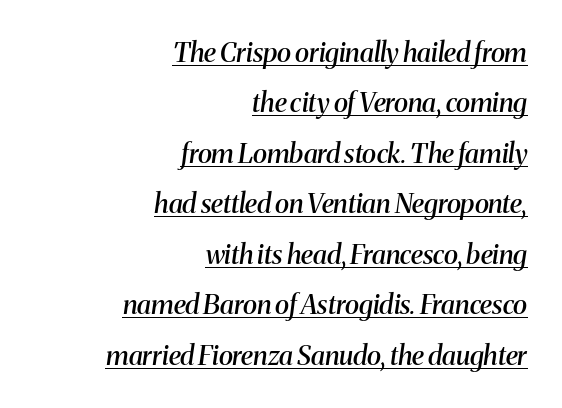
Does extra space separate the letters? No, they use regular spacing. This rendering features underlined lettering. The passage shown is semibold, sitting just below true bold. Right-aligned paragraph, ragged on the left. Emphasis-style slanted type is in use.
